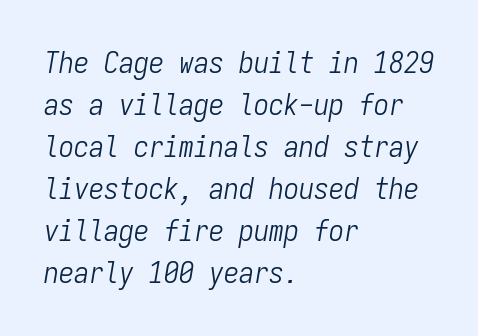
{"italic": "yes", "lean": "right", "slant_degrees": 9, "bold": "no", "weight": "light", "width": "condensed", "stroke_contrast": "low", "x_height": "medium", "monospaced": "yes", "underline": "no", "align": "left", "line_spacing": "normal", "line_spacing_ratio": 1.4, "letter_spacing": "normal", "letter_spacing_em": 0.0, "glyph_px": 30}
